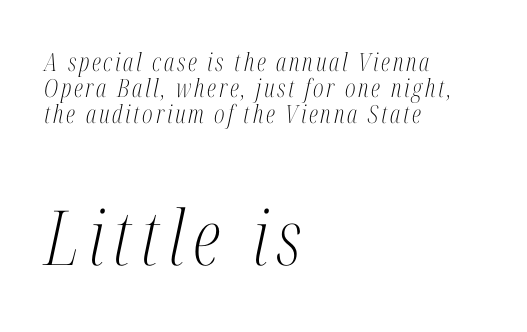
Larger block? The one below; the one above is distinctly smaller. Here the designer chose a conventional face with non-uniform glyph widths. The weight tops out at a normal text grade. The typesetter chose a ragged-right arrangement here. Vertical spacing — tight.
